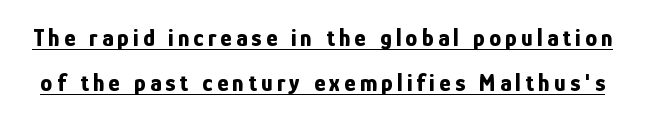
{"italic": "no", "bold": "yes", "underline": "yes", "line_spacing_ratio": 1.89, "glyph_px": 24}
